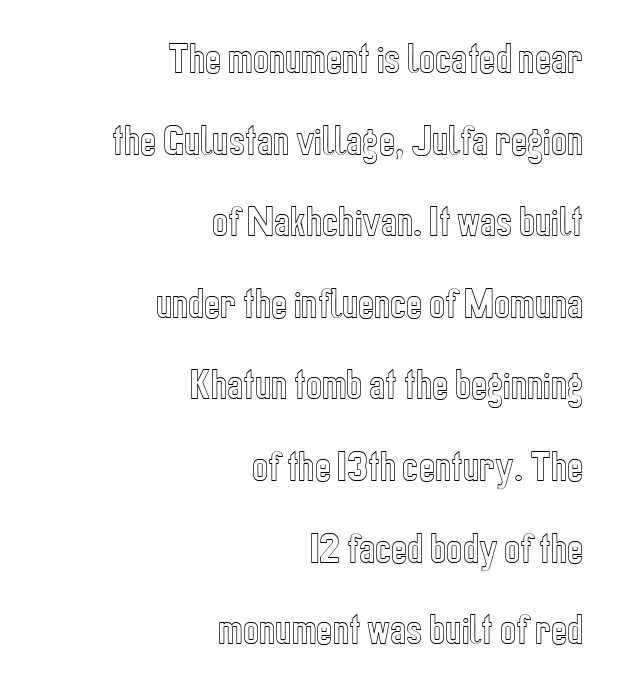
The string is rendered with underlining switched off. Vertical strokes here are truly vertical. This sample uses plain, unmodified letter spacing. The lines in this sample share a right terminus and differ only in where they begin. What's the leading like? Stretched, with rows far apart.
